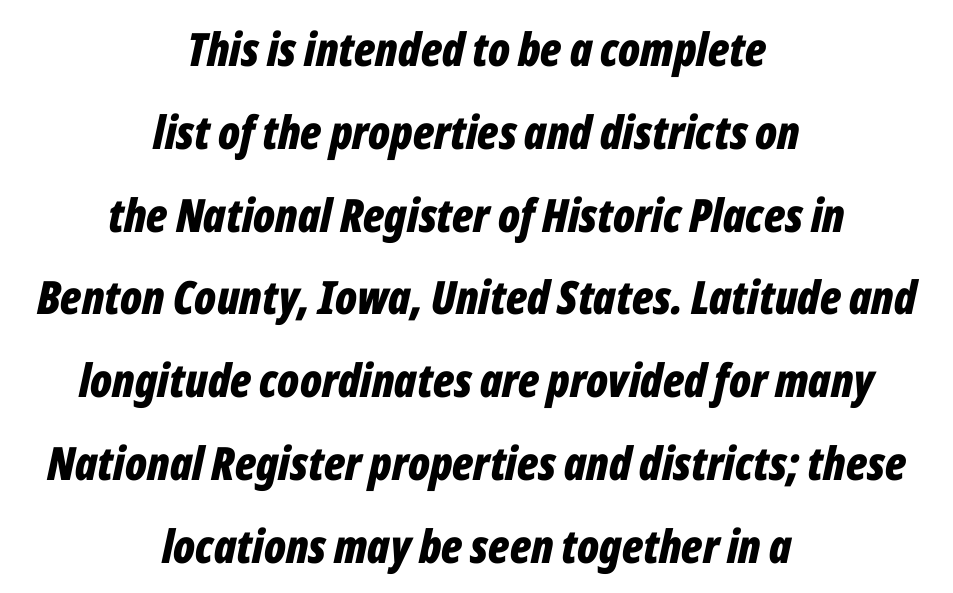
Type without underlining. Slanted lettering throughout. The letters are bold, with thick, heavy strokes. The letters advance in unequal steps, a hallmark of proportional type. Default kerning and tracking; the words read as compact shapes.
